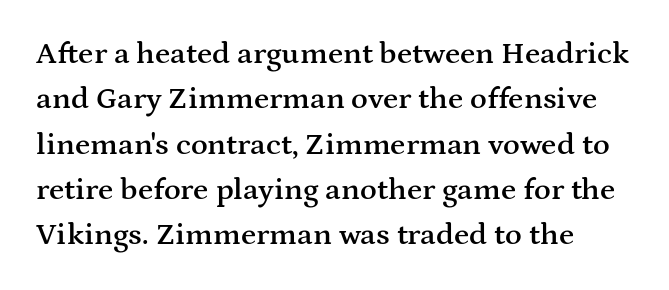
The image shows 31 px semibold, wide serif type, upright; set normal line spacing (1.46x), normal letter spacing, not underlined; medium stroke contrast and a medium x-height.
